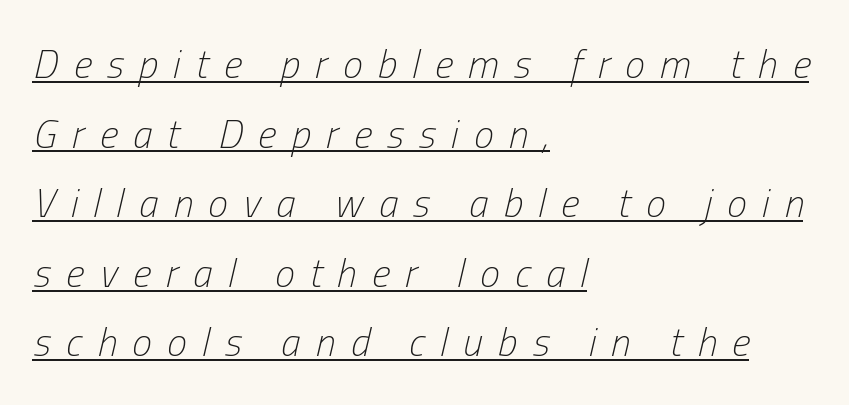
{"italic": "yes", "lean": "right", "slant_degrees": 13, "bold": "no", "weight": "light", "width": "condensed", "stroke_contrast": "low", "x_height": "medium", "monospaced": "no", "underline": "yes", "align": "left", "line_spacing_ratio": 1.74, "letter_spacing": "wide", "letter_spacing_em": 0.38, "glyph_px": 40}
